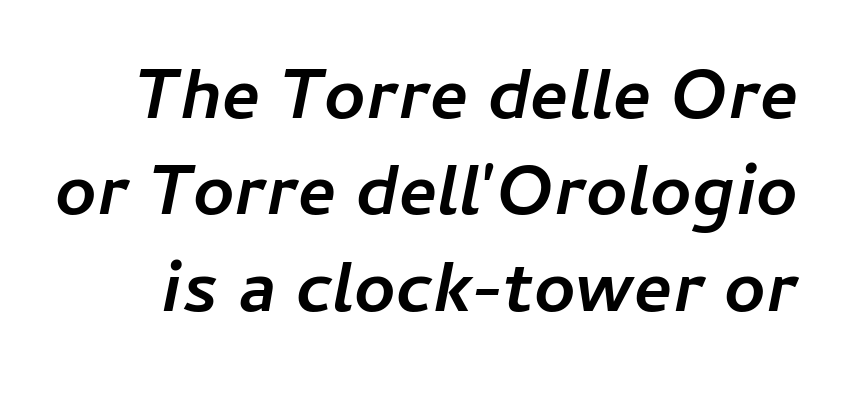
Q: Is the text bold? A: Yes.
Q: Is the text italic (slanted)? A: Yes, it leans right by about 11 degrees.
Q: Is the text underlined? A: No.
Q: Is the spacing between letters normal or unusually wide? A: Normal.
Q: Is the spacing between lines tight, normal or loose? A: Normal.
Q: Width (condensed, normal, or wide)? A: Normal.
Q: Stroke contrast? A: Low.
Q: x-height? A: Medium.
Q: Monospaced? A: No.
